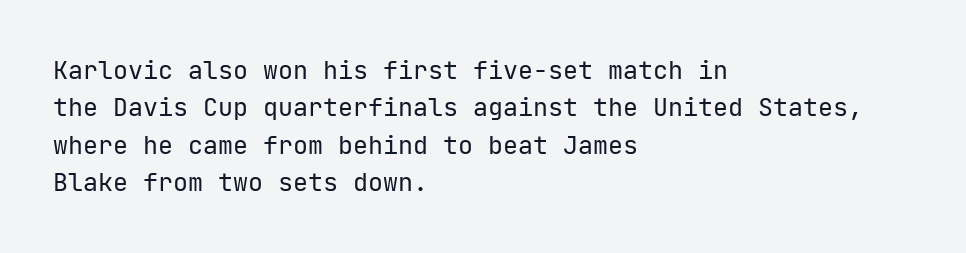
{"italic": "no", "bold": "no", "underline": "no", "align": "left", "line_spacing": "normal", "line_spacing_ratio": 1.5, "letter_spacing": "normal", "letter_spacing_em": 0.0, "glyph_px": 25}
